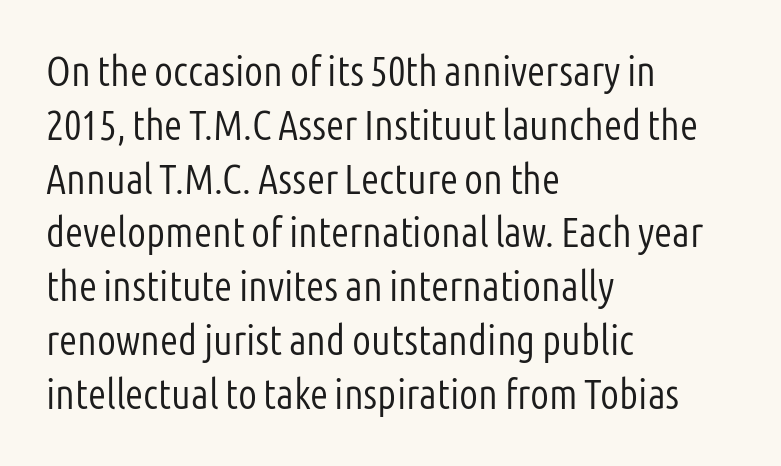
The image shows 42 px light, condensed sans-serif type, upright; set left-aligned, normal line spacing (1.28x), normal letter spacing, not underlined; low stroke contrast and a medium x-height.
